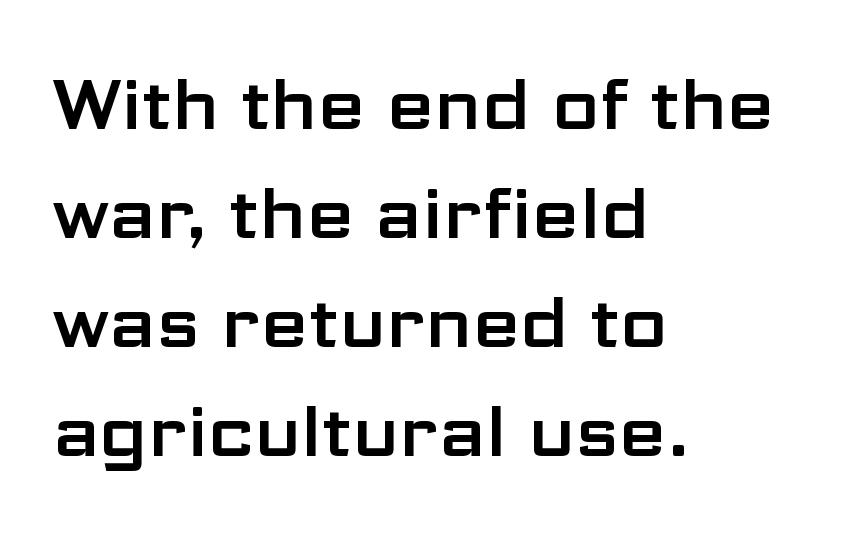
Varying glyph widths throughout — classic text-font behaviour. You could call the tracking neutral — neither tight nor loose. Observe the absence of serifs on each vertical stroke in this sample. Left-aligned paragraph, ragged on the right. Vertical spacing — default. No word sits above an underline.
